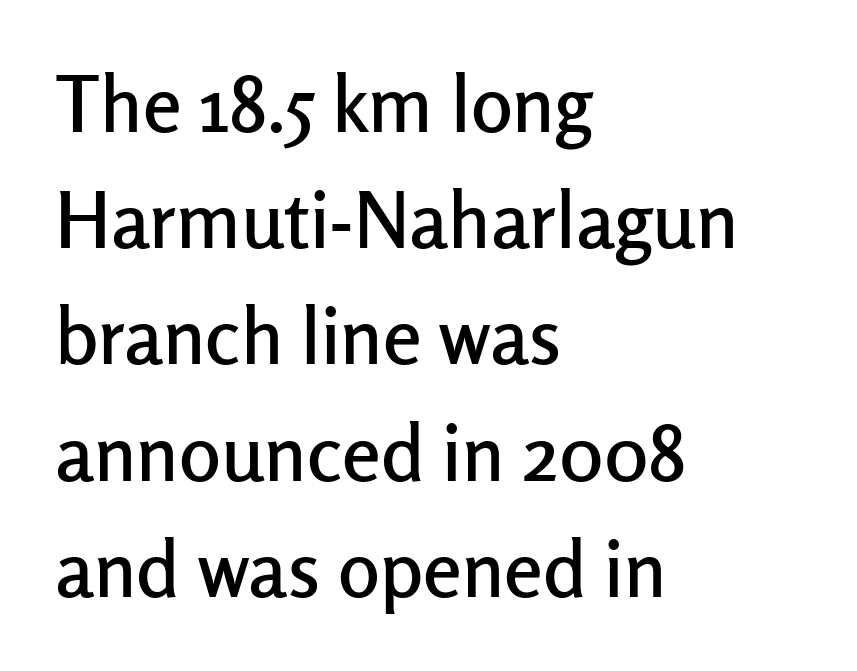
The image shows 78 px sans-serif type, upright; set left-aligned, normal line spacing (1.49x), normal letter spacing, not underlined; low stroke contrast and a medium x-height.
